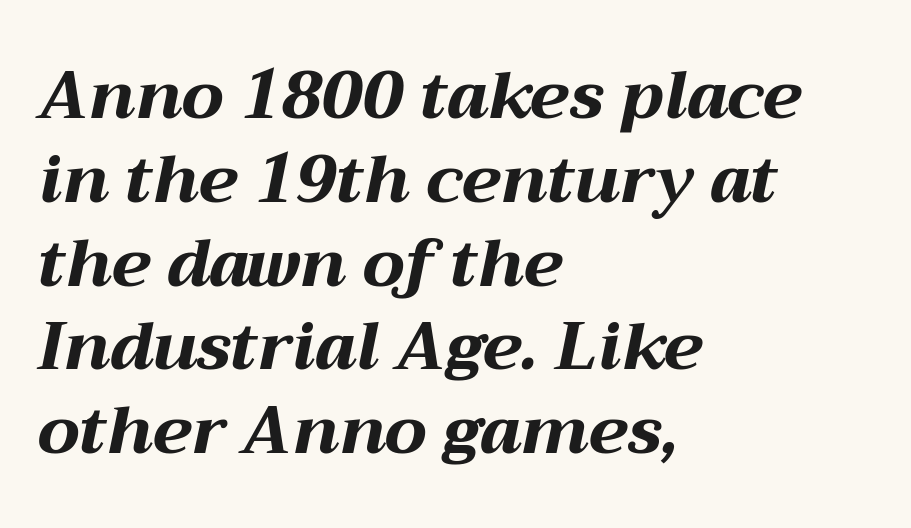
The image shows 66 px bold, wide type, italic (leaning right); set left-aligned, normal line spacing (1.27x), normal letter spacing, not underlined; medium stroke contrast and a medium x-height.
